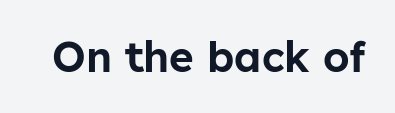
Q: Is the text italic (slanted)? A: No, it is upright.
Q: Is the typeface a serif or a sans-serif typeface? A: Sans-serif.
Q: Is the text underlined? A: No.
Q: Is the spacing between letters normal or unusually wide? A: Normal.
Q: Width (condensed, normal, or wide)? A: Normal.
Q: Stroke contrast? A: Low.
Q: x-height? A: Medium.
Q: Monospaced? A: No.
